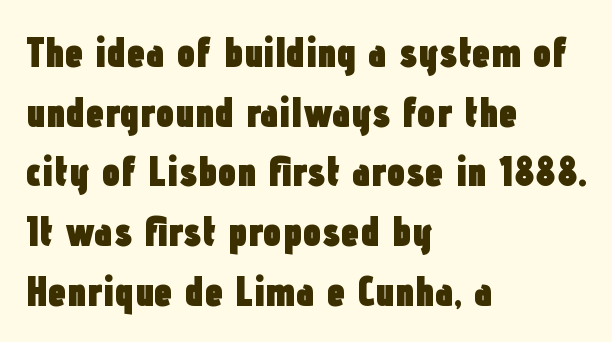
The image shows 42 px heavy, condensed sans-serif type, upright; set left-aligned, normal line spacing (1.42x), normal letter spacing, not underlined; low stroke contrast and a medium x-height.
